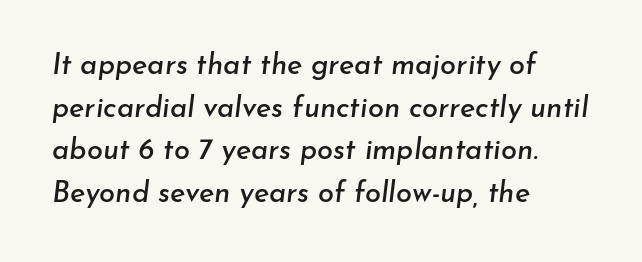
{"italic": "yes", "lean": "right", "slant_degrees": 7, "width": "normal", "stroke_contrast": "low", "x_height": "small", "monospaced": "no", "underline": "no", "align": "left", "line_spacing": "normal", "line_spacing_ratio": 1.47, "letter_spacing": "normal", "letter_spacing_em": 0.0, "glyph_px": 29}
